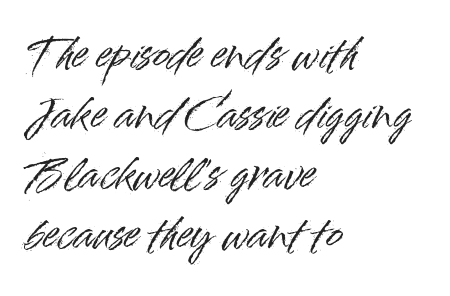
The image shows 40 px sans-serif type; set left-aligned, normal line spacing (1.5x), normal letter spacing, not underlined; high stroke contrast and a small x-height.
